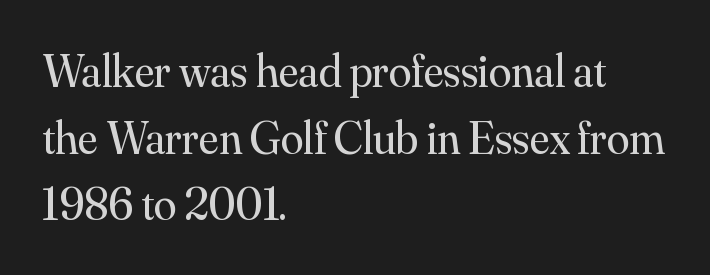
{"serif": "yes", "italic": "no", "bold": "no", "weight": "regular", "width": "normal", "stroke_contrast": "medium", "x_height": "small", "monospaced": "no", "underline": "no", "align": "left", "line_spacing": "normal", "line_spacing_ratio": 1.45, "letter_spacing": "normal", "letter_spacing_em": 0.0, "glyph_px": 46}
